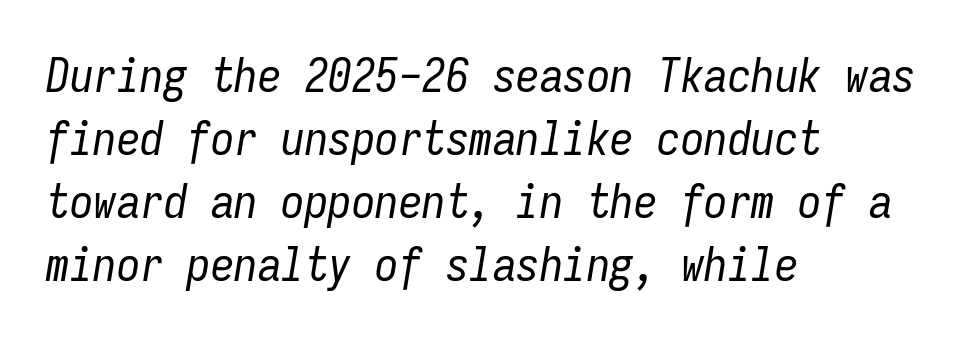
These lines stack with their left ends in a neat column. Caption: standard tracking, unaltered. On a weight scale, this lands at 450 or below. Leading matches the norm, producing a regular column. The font's italic variant was chosen for this text. Do the characters align in a grid? Yes, the font is monospaced.
